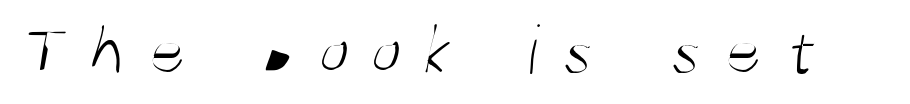
Q: Is the text bold? A: No.
Q: Is the typeface a serif or a sans-serif typeface? A: Sans-serif.
Q: Is the text underlined? A: No.
Q: Is the spacing between letters normal or unusually wide? A: Unusually wide.
Q: Width (condensed, normal, or wide)? A: Condensed.
Q: Stroke contrast? A: Medium.
Q: x-height? A: Large.
Q: Monospaced? A: No.
